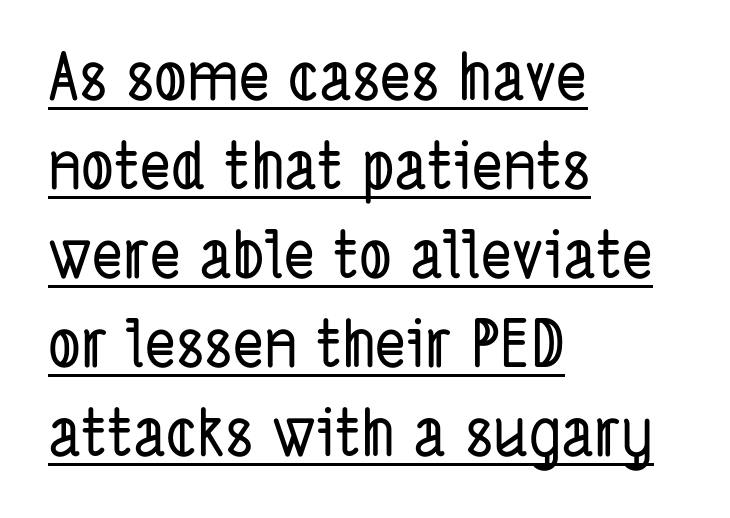
Q: Is the typeface a serif or a sans-serif typeface? A: Sans-serif.
Q: Is the text underlined? A: Yes.
Q: How is the paragraph aligned? A: Left-aligned.
Q: Is the spacing between letters normal or unusually wide? A: Normal.
Q: Is the spacing between lines tight, normal or loose? A: Normal.
Q: Width (condensed, normal, or wide)? A: Condensed.
Q: Stroke contrast? A: Low.
Q: x-height? A: Medium.
Q: Monospaced? A: No.
